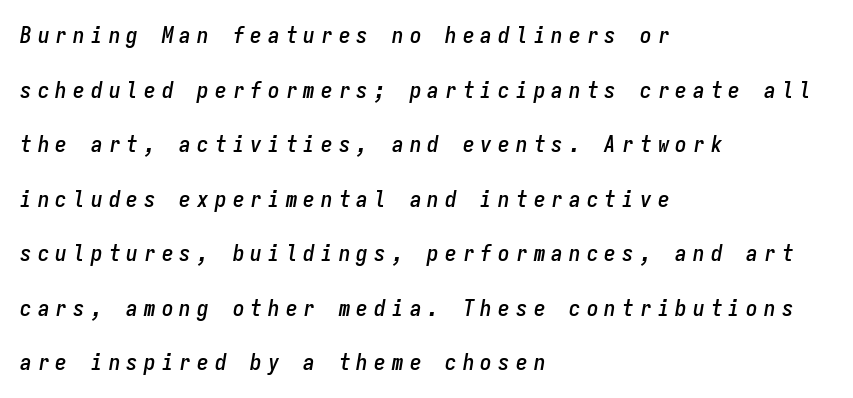
The image shows 23 px text type, italic (leaning right); set left-aligned, loose line spacing (2.37x), unusually wide letter spacing (+0.27 em), not underlined.
